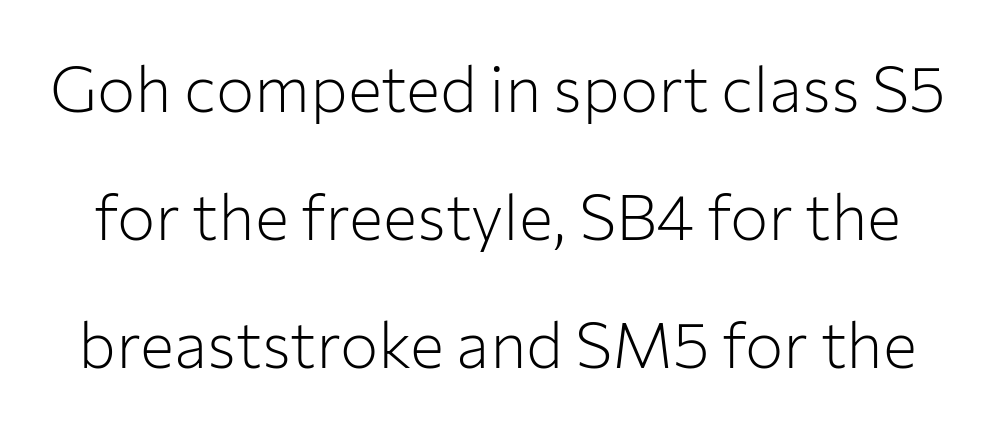
The image shows 64 px light sans-serif type, upright; set loose line spacing (2.0x), normal letter spacing, not underlined; low stroke contrast and a medium x-height.
